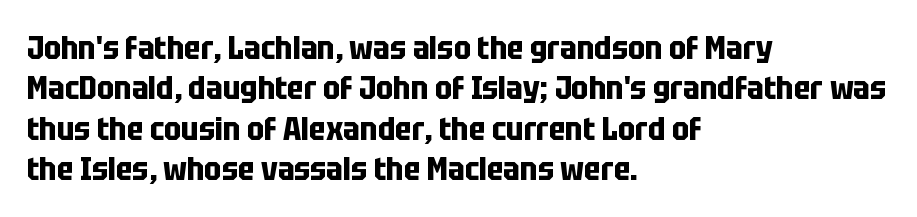
In terms of letterspacing, this is plain default setting. In terms of leading, this rendering sits right in the middle. Varying glyph widths throughout — classic text-font behaviour. A sans-serif font was chosen for this passage.
